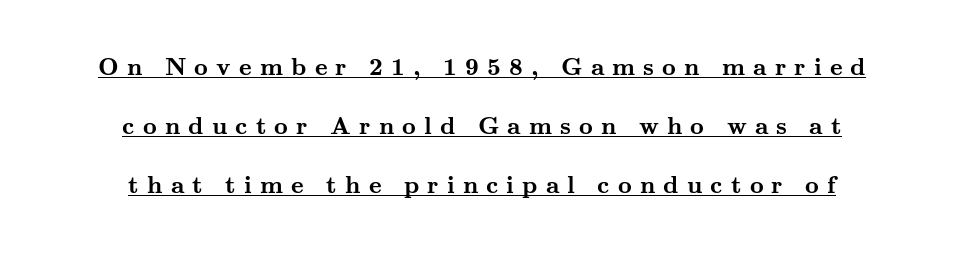
Q: Is the text bold? A: Yes.
Q: Is the text italic (slanted)? A: No, it is upright.
Q: Is the text underlined? A: Yes.
Q: How is the paragraph aligned? A: Centered.
Q: Is the spacing between letters normal or unusually wide? A: Unusually wide.
Q: Is the spacing between lines tight, normal or loose? A: Loose.
